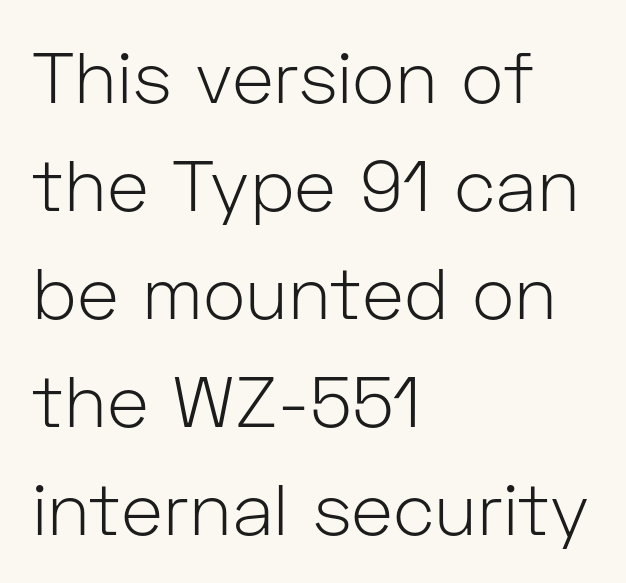
{"serif": "no", "italic": "no", "bold": "no", "weight": "light", "width": "normal", "stroke_contrast": "low", "x_height": "medium", "monospaced": "no", "underline": "no", "align": "left", "line_spacing": "normal", "line_spacing_ratio": 1.5, "letter_spacing": "normal", "letter_spacing_em": 0.0, "glyph_px": 72}
